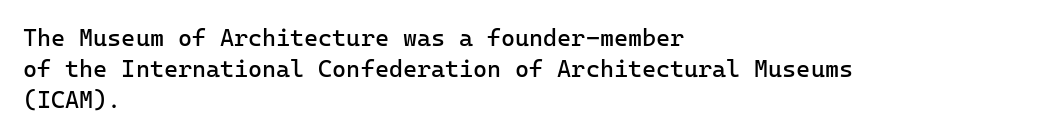
The image shows 24 px text type, upright; set left-aligned, normal line spacing (1.3x), normal letter spacing, not underlined.
